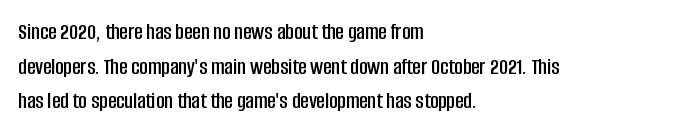
{"italic": "no", "underline": "no", "align": "left", "line_spacing": "normal", "line_spacing_ratio": 1.51, "letter_spacing": "normal", "letter_spacing_em": 0.0, "glyph_px": 23}
